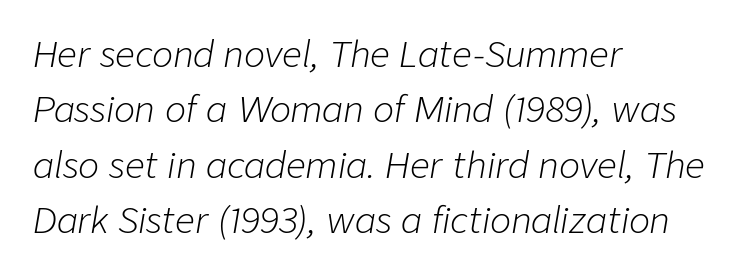
The image shows 35 px light type, italic (leaning right); set left-aligned, normal line spacing (1.58x), normal letter spacing, not underlined; low stroke contrast and a medium x-height.
